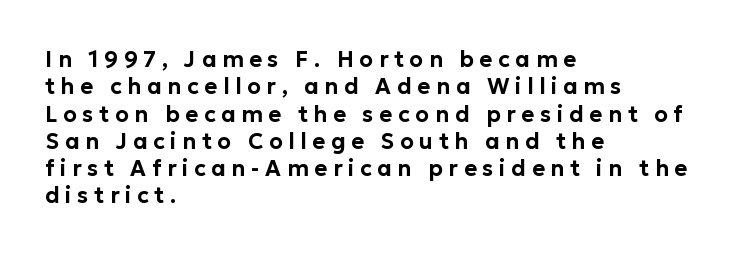
The image shows 22 px text type, upright; set left-aligned, line spacing 1.24x, unusually wide letter spacing (+0.26 em), not underlined.
